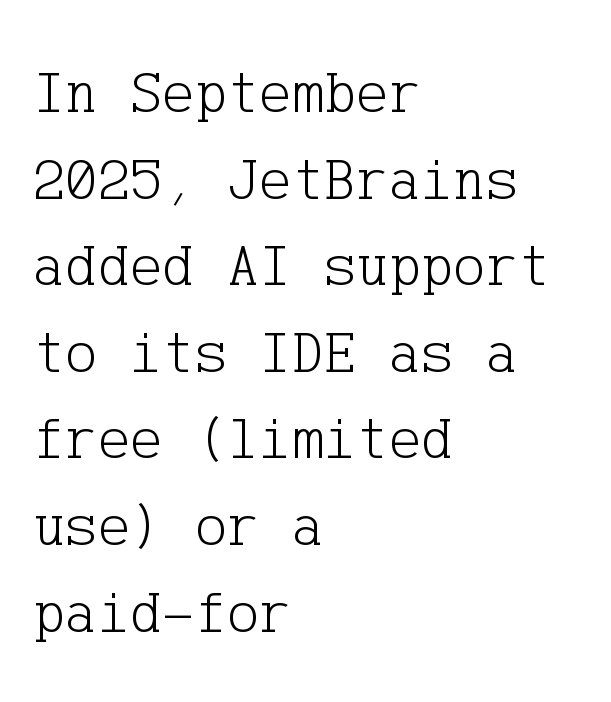
Honestly, the letter spacing is just normal — you wouldn't notice it. Is there any slant? The stems are plumb. No word sits above an underline. A quiet, ordinary-to-light weight characterises the typeface. Observe the serifs anchoring each vertical stroke in this sample.
